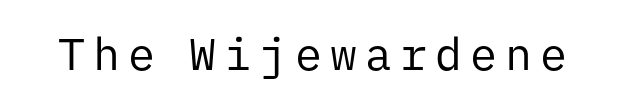
Q: Is the text bold? A: No.
Q: Is the text italic (slanted)? A: No, it is upright.
Q: Is the typeface a serif or a sans-serif typeface? A: Sans-serif.
Q: Is the text underlined? A: No.
Q: Width (condensed, normal, or wide)? A: Normal.
Q: Stroke contrast? A: Low.
Q: x-height? A: Medium.
Q: Monospaced? A: Yes.
